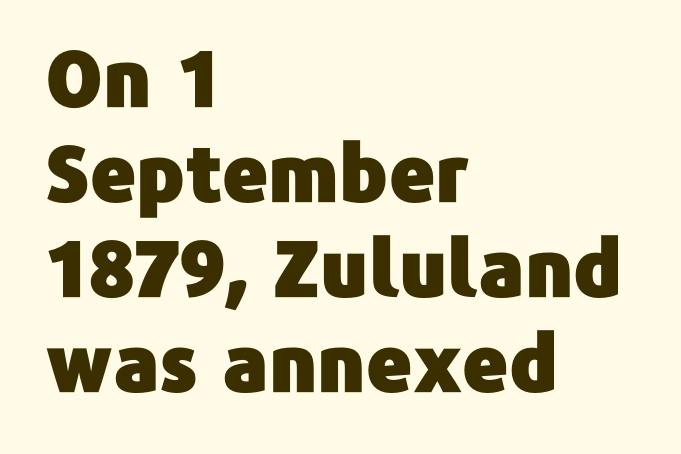
A student would call this left alignment; a typographer would say flush left, rag right. Short note: letters normally spaced. The passage shown is typed in a proportional face where columns would drift. In terms of posture, this sample is upright. Plain, unruled lines of type.
